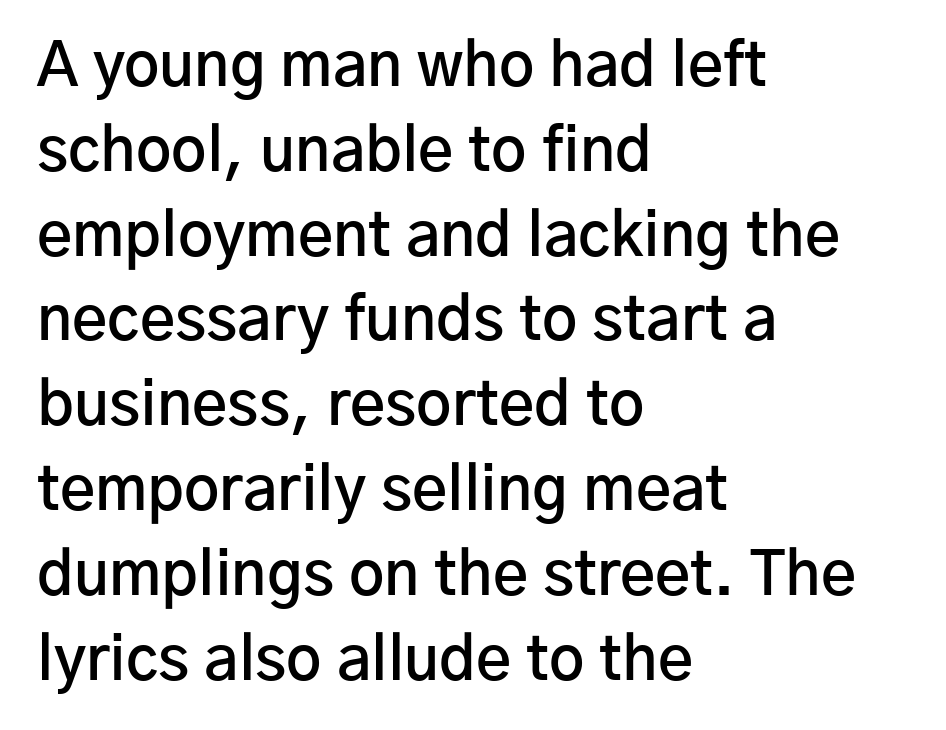
Q: Is the text bold? A: Semi-bold.
Q: Is the text italic (slanted)? A: No, it is upright.
Q: Is the typeface a serif or a sans-serif typeface? A: Sans-serif.
Q: Is the text underlined? A: No.
Q: How is the paragraph aligned? A: Left-aligned.
Q: Is the spacing between letters normal or unusually wide? A: Normal.
Q: Is the spacing between lines tight, normal or loose? A: Normal.
Q: Width (condensed, normal, or wide)? A: Normal.
Q: Stroke contrast? A: Low.
Q: x-height? A: Medium.
Q: Monospaced? A: No.
